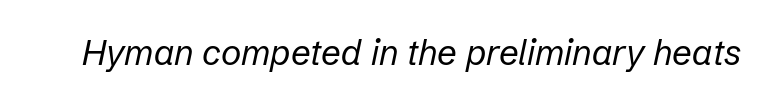
The image shows 35 px regular-weight type, italic (leaning right); set normal letter spacing, not underlined; low stroke contrast and a medium x-height.
